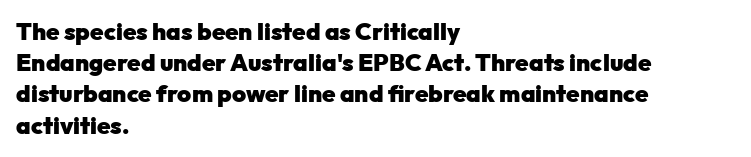
Every letter is thick-stroked: bold, no question. Line starts are locked; line ends wander. What's the leading like? Ordinary, nothing unusual. Glance below the letters and you will spot only blank space.
